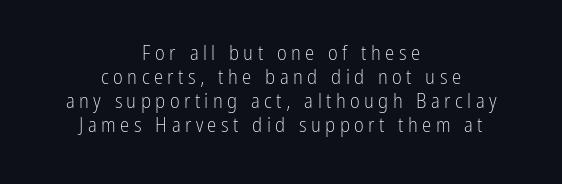
Q: Is the text bold? A: No.
Q: Is the text italic (slanted)? A: No, it is upright.
Q: Is the text underlined? A: No.
Q: How is the paragraph aligned? A: Centered.
Q: Is the spacing between letters normal or unusually wide? A: Unusually wide.
Q: Is the spacing between lines tight, normal or loose? A: Tight.
